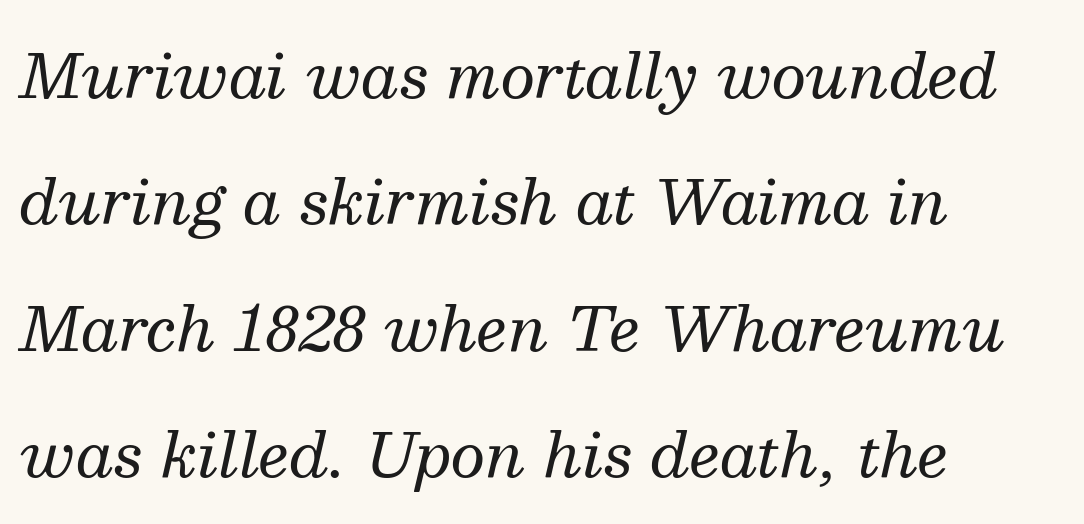
Q: Is the text bold? A: No.
Q: Is the text italic (slanted)? A: Yes, it leans right by about 13 degrees.
Q: Is the typeface a serif or a sans-serif typeface? A: Serif.
Q: Is the text underlined? A: No.
Q: How is the paragraph aligned? A: Left-aligned.
Q: Is the spacing between letters normal or unusually wide? A: Normal.
Q: Is the spacing between lines tight, normal or loose? A: Loose.
Q: Width (condensed, normal, or wide)? A: Normal.
Q: Stroke contrast? A: Medium.
Q: x-height? A: Medium.
Q: Monospaced? A: No.
